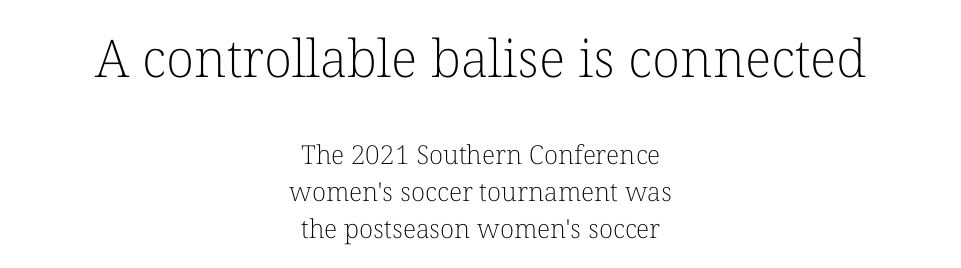
The image shows 52 px light serif type, upright; set centered, normal line spacing (1.42x), normal letter spacing, not underlined; the first (top) block is 2.0x larger; low stroke contrast and a medium x-height.
